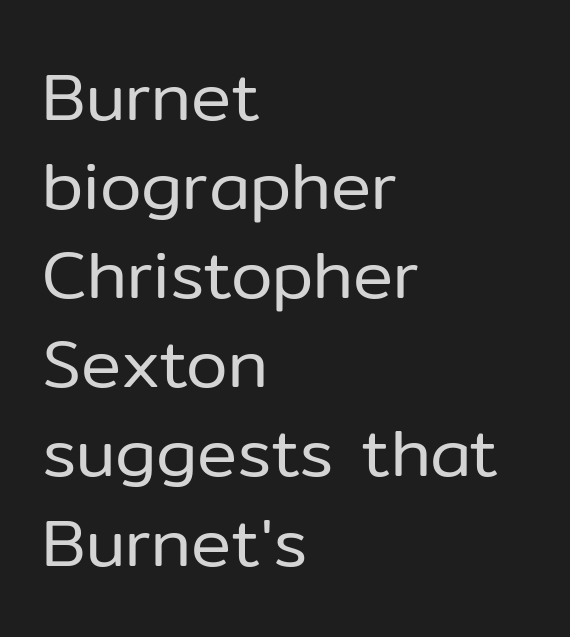
The image shows 67 px regular-weight sans-serif type, upright; set left-aligned, normal line spacing (1.33x), normal letter spacing, not underlined; low stroke contrast and a medium x-height.
